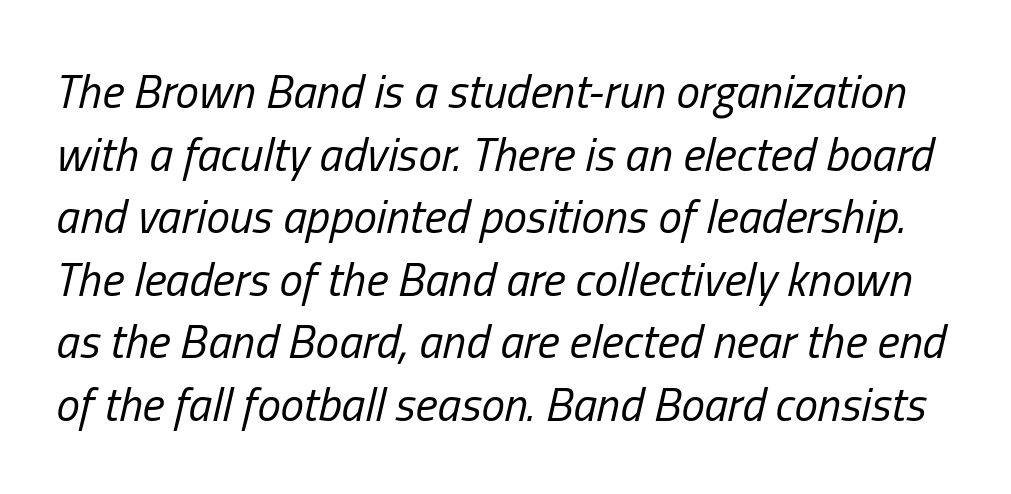
{"italic": "yes", "lean": "right", "slant_degrees": 13, "bold": "no", "weight": "regular", "width": "condensed", "stroke_contrast": "low", "x_height": "medium", "monospaced": "no", "underline": "no", "line_spacing": "normal", "line_spacing_ratio": 1.33, "letter_spacing": "normal", "letter_spacing_em": 0.0, "glyph_px": 47}
